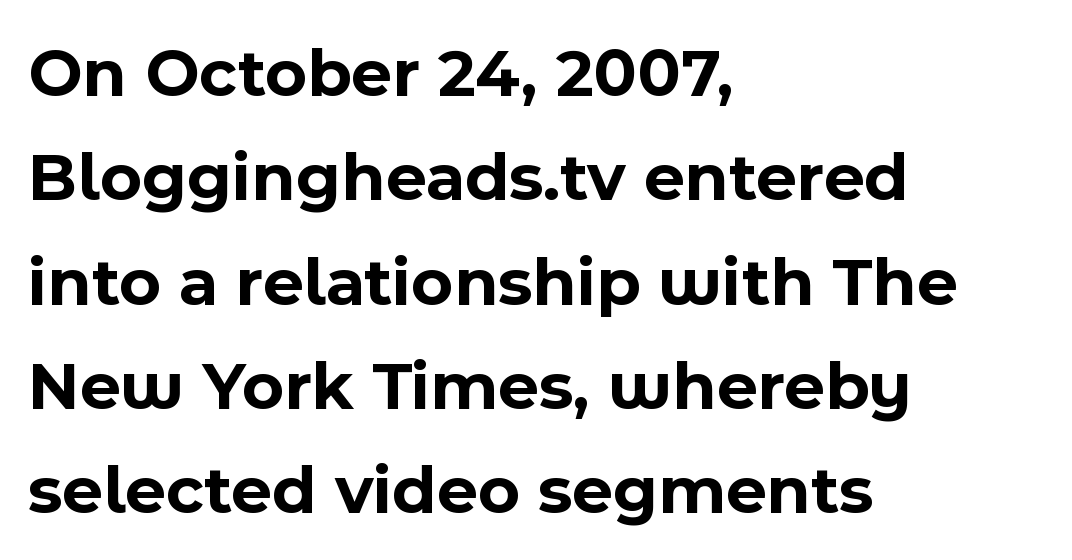
The image shows 70 px bold sans-serif type, upright; set left-aligned, normal line spacing (1.49x), normal letter spacing, not underlined; a medium x-height.
